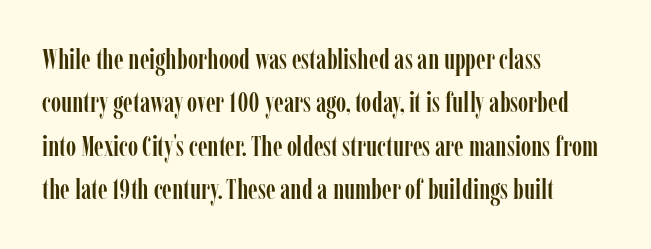
Each letter keeps its own natural width here, so spacing adapts to shape. Unlike a clean sans, this face finishes its strokes with serifs. The axis of the letterforms is exactly vertical. Honestly, the row spacing looks completely unremarkable. Type without underlining.
